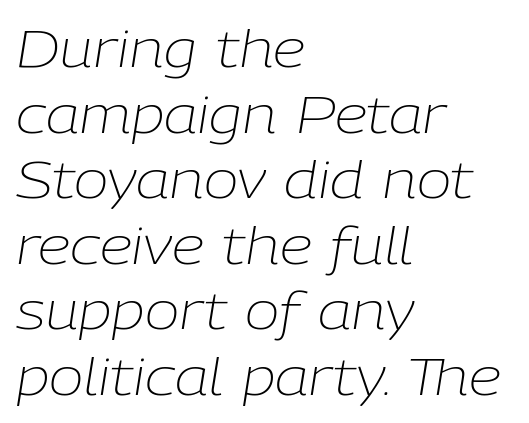
{"italic": "yes", "lean": "right", "slant_degrees": 9, "bold": "no", "weight": "light", "width": "normal", "stroke_contrast": "low", "x_height": "medium", "monospaced": "no", "underline": "no", "align": "left", "line_spacing": "normal", "line_spacing_ratio": 1.26, "letter_spacing": "normal", "letter_spacing_em": 0.0, "glyph_px": 52}
